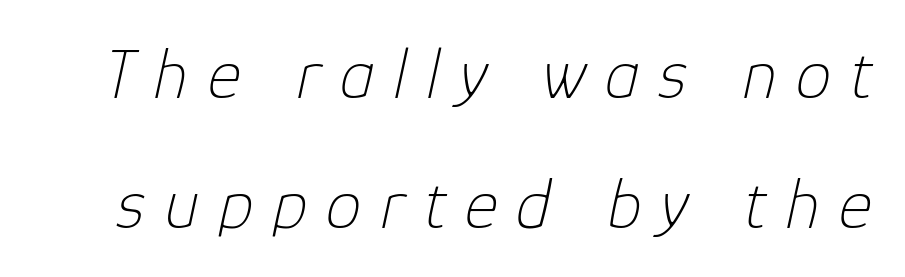
The letters are slanted; this is an italic face. These lines are rendered in a variable-pitch font. Caption: expanded tracking, letters set apart. No chunkiness to these letters — they're not bold. Plain, unruled lines of type.
